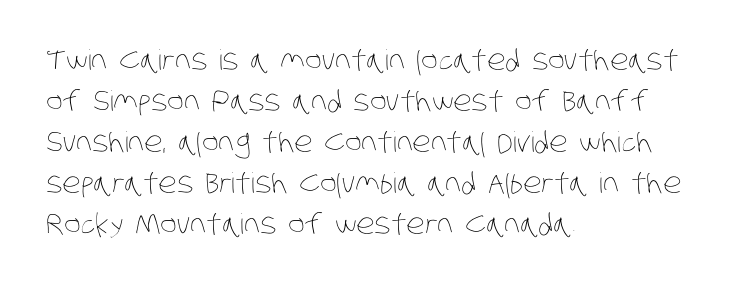
{"bold": "no", "weight": "thin", "width": "condensed", "stroke_contrast": "low", "x_height": "large", "monospaced": "no", "underline": "no", "align": "left", "line_spacing": "normal", "line_spacing_ratio": 1.46, "letter_spacing": "normal", "letter_spacing_em": 0.0, "glyph_px": 28}
